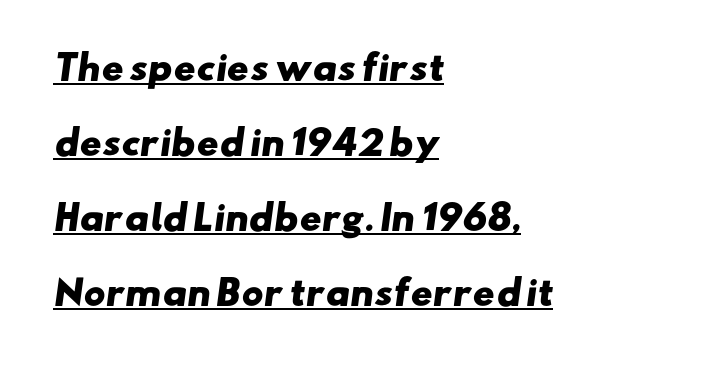
A typesetter would call this proportional, since set widths differ per character. The rag falls on the right side of this text block. The lines are spread far apart with generous leading. Words appear dense and cohesive because spacing is normal. The rendering uses the underline text-decoration.
